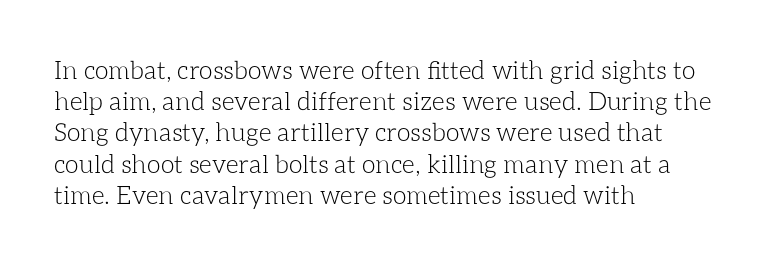
Spacing between characters is what you'd get straight out of the box. Ordinary non-slanted type is in use. The compositor pushed each line to the left boundary. Rows of type keep a routine distance in the vertical direction.
